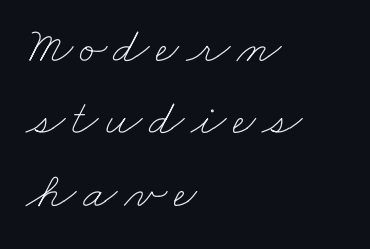
Q: Is the text bold? A: No.
Q: Is the text underlined? A: No.
Q: How is the paragraph aligned? A: Left-aligned.
Q: Is the spacing between lines tight, normal or loose? A: Normal.
Q: Width (condensed, normal, or wide)? A: Wide.
Q: Stroke contrast? A: Low.
Q: x-height? A: Small.
Q: Monospaced? A: No.
